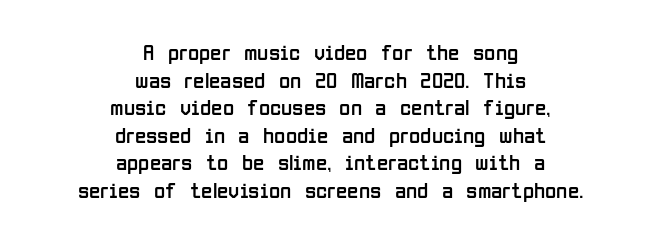
Q: Is the text bold? A: No.
Q: Is the text italic (slanted)? A: No, it is upright.
Q: Is the text underlined? A: No.
Q: How is the paragraph aligned? A: Centered.
Q: Is the spacing between letters normal or unusually wide? A: Normal.
